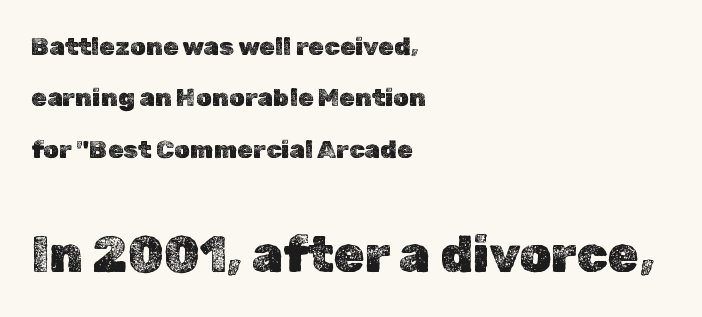
A bare baseline throughout the passage. If you drew a ruler down the left edge, every line would touch it. Style check: upright. If you squint, the bottom block still reads clearly — it's the larger of the two.
